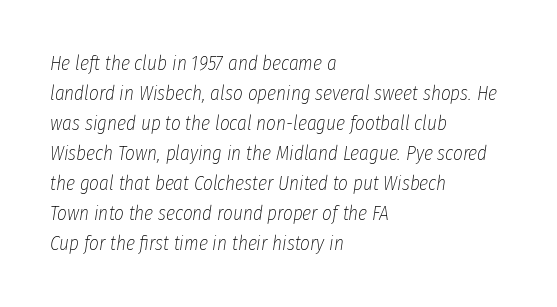
Q: Is the text bold? A: No.
Q: Is the text italic (slanted)? A: Yes, it leans right by about 8 degrees.
Q: Is the text underlined? A: No.
Q: How is the paragraph aligned? A: Left-aligned.
Q: Is the spacing between letters normal or unusually wide? A: Normal.
Q: Is the spacing between lines tight, normal or loose? A: Normal.
